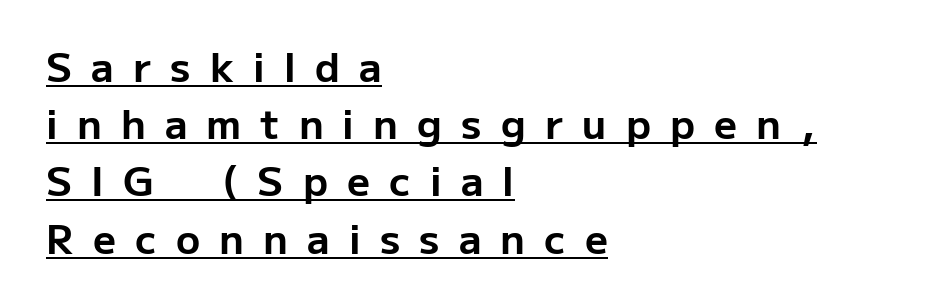
The ragged edge is on the right, which tells us the setting is flush left. Style check: upright. Students, note that the glyphs here are deliberately spaced far apart. Each line of the rendering has a horizontal stroke beneath the glyphs. The face used here has the dense, thick strokes of a bold.
